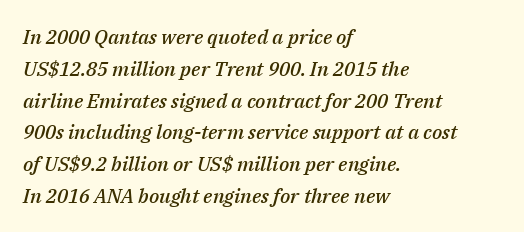
{"italic": "yes", "lean": "right", "slant_degrees": 14, "bold": "semi", "underline": "no", "align": "left", "line_spacing": "normal", "line_spacing_ratio": 1.59, "letter_spacing": "normal", "letter_spacing_em": 0.0, "glyph_px": 20}
